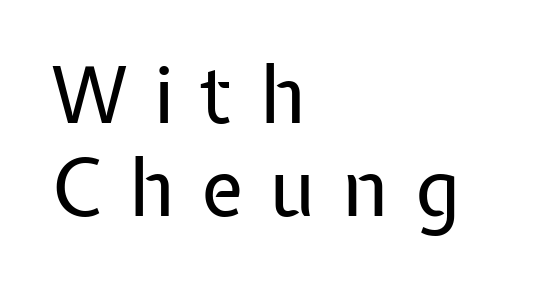
Q: Is the text bold? A: No.
Q: Is the text italic (slanted)? A: No, it is upright.
Q: Is the typeface a serif or a sans-serif typeface? A: Sans-serif.
Q: Is the text underlined? A: No.
Q: How is the paragraph aligned? A: Left-aligned.
Q: Is the spacing between letters normal or unusually wide? A: Unusually wide.
Q: Width (condensed, normal, or wide)? A: Normal.
Q: Stroke contrast? A: Low.
Q: x-height? A: Medium.
Q: Monospaced? A: No.
